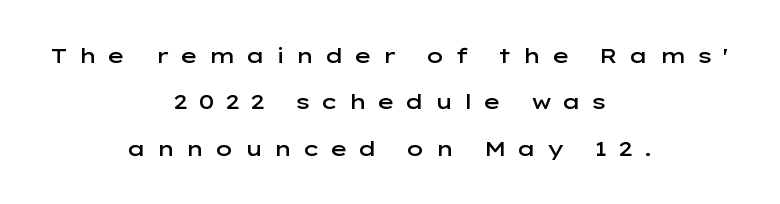
Beneath every word, the page is bare. The gaps between neighbouring characters are conspicuously large. Reading down the block, each line starts at a different indent, mirrored at its end. The block of text is sparse from top to bottom, with ample space between rows. These lines were composed using upright roman letters. The typesetting leans somewhat heavy: a semibold.
